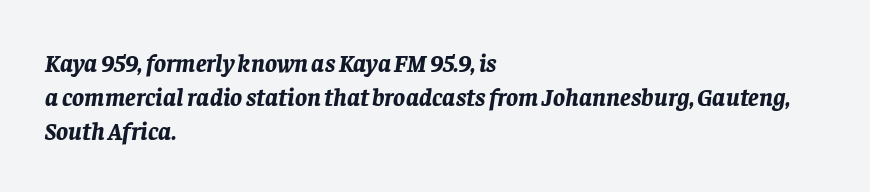
The image shows 25 px bold type, italic (leaning right); set left-aligned, normal line spacing (1.37x), normal letter spacing, not underlined.
